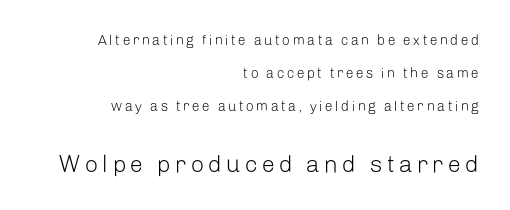
{"italic": "no", "bold": "no", "underline": "no", "align": "right", "line_spacing": "loose", "line_spacing_ratio": 2.36, "larger_block": "second", "size_ratio": 1.71, "glyph_px": 24}
